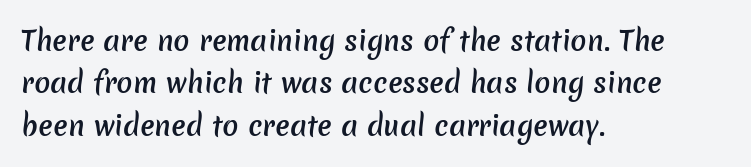
Rule under the text: the space is simply empty. Typesetter's note: demi weight, one step under bold. Tracking value appears to be zero — textbook default spacing. Visually the block forms a straight wall on the left and a jagged coastline on the right. The block of text has a typical density, with ordinary space between rows.
